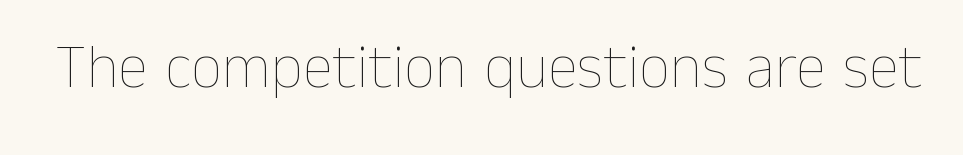
The image shows 62 px thin type, upright; set normal letter spacing, not underlined; low stroke contrast and a medium x-height.
